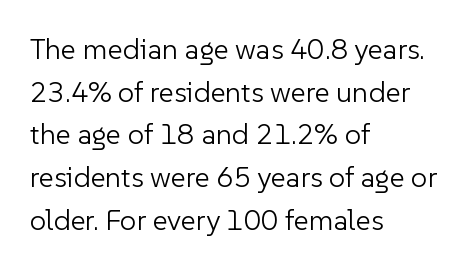
The image shows 29 px light sans-serif type, upright; set left-aligned, normal line spacing (1.47x), normal letter spacing, not underlined; low stroke contrast and a medium x-height.
